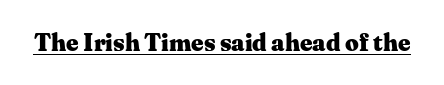
Students, observe the line beneath the letters — that is underlining. Upright lettering throughout. Summary of weight: heavy, a full bold. Here the glyphs are tracked normally, forming tight word shapes.
